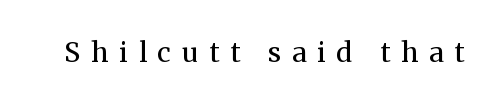
The axis of the letterforms is exactly vertical. Ink coverage per letter is moderate at most. Unmarked baselines from the first word to the last. Loose tracking; the words dissolve into strings of separated letters.
